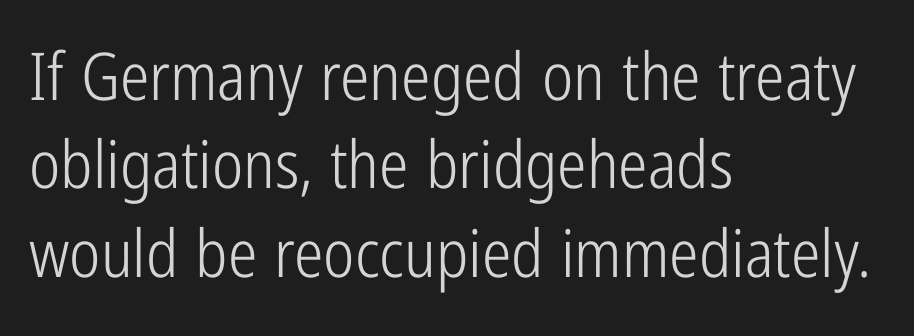
Visually the block forms a straight wall on the left and a jagged coastline on the right. This sample uses a sans-serif face. Unlike italic type, these characters show no tilt at all. Descenders are the only things crossing below the line. The leading is moderate, giving the passage an even texture.
